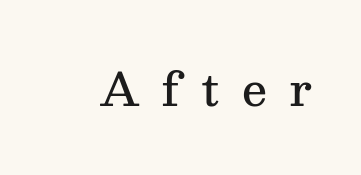
The image shows 45 px semibold serif type, upright; set unusually wide letter spacing (+0.5 em), not underlined; medium stroke contrast and a medium x-height.
